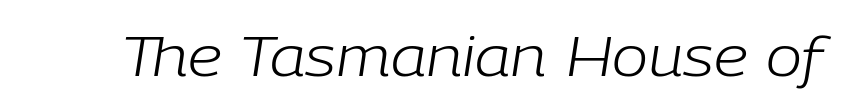
Q: Is the text bold? A: No.
Q: Is the text italic (slanted)? A: Yes, it leans right by about 9 degrees.
Q: Is the text underlined? A: No.
Q: Is the spacing between letters normal or unusually wide? A: Normal.
Q: Width (condensed, normal, or wide)? A: Normal.
Q: Stroke contrast? A: Low.
Q: x-height? A: Medium.
Q: Monospaced? A: No.
